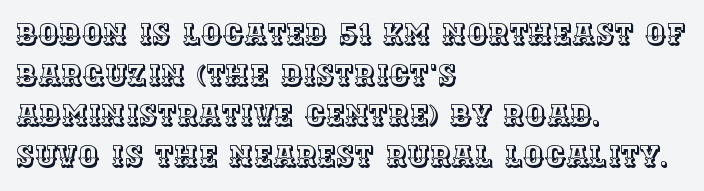
{"italic": "no", "width": "normal", "x_height": "large", "monospaced": "no", "underline": "no", "align": "left", "line_spacing": "normal", "line_spacing_ratio": 1.4, "letter_spacing": "normal", "letter_spacing_em": 0.0, "glyph_px": 29}
